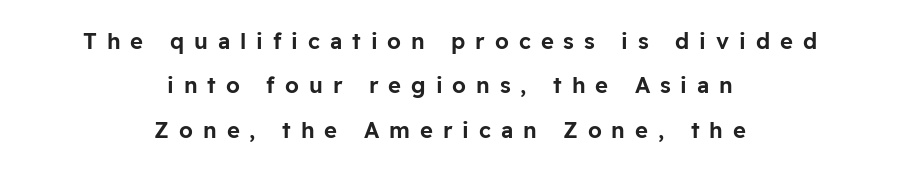
The image shows 22 px text type, upright; set centered, loose line spacing (2.02x), unusually wide letter spacing (+0.45 em), not underlined.
